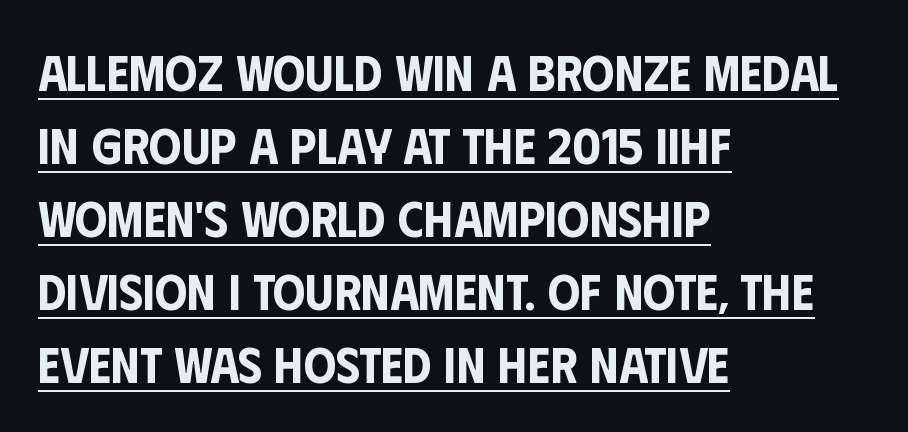
The image shows 51 px condensed sans-serif type, upright; set left-aligned, normal line spacing (1.43x), normal letter spacing, underlined; low stroke contrast and a large x-height.
